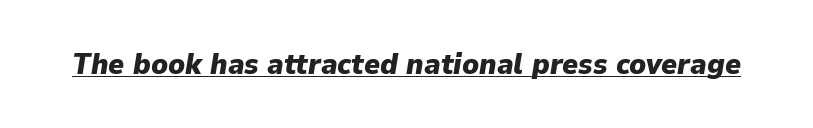
The image shows 30 px heavy type, italic (leaning right); set normal letter spacing, underlined; low stroke contrast and a medium x-height.
